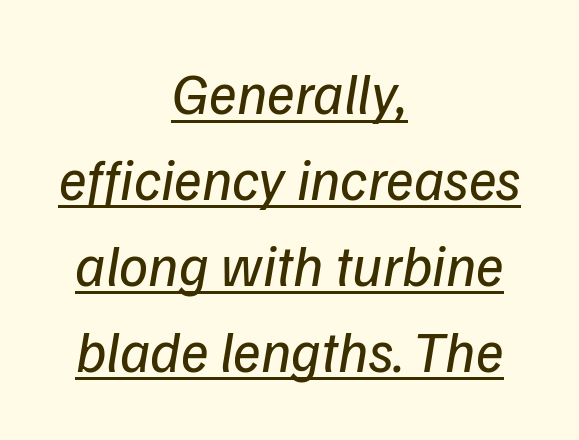
Q: Is the text bold? A: No.
Q: Is the typeface a serif or a sans-serif typeface? A: Sans-serif.
Q: Is the text underlined? A: Yes.
Q: How is the paragraph aligned? A: Centered.
Q: Is the spacing between letters normal or unusually wide? A: Normal.
Q: Is the spacing between lines tight, normal or loose? A: Normal.
Q: Width (condensed, normal, or wide)? A: Normal.
Q: Stroke contrast? A: Low.
Q: x-height? A: Medium.
Q: Monospaced? A: No.
